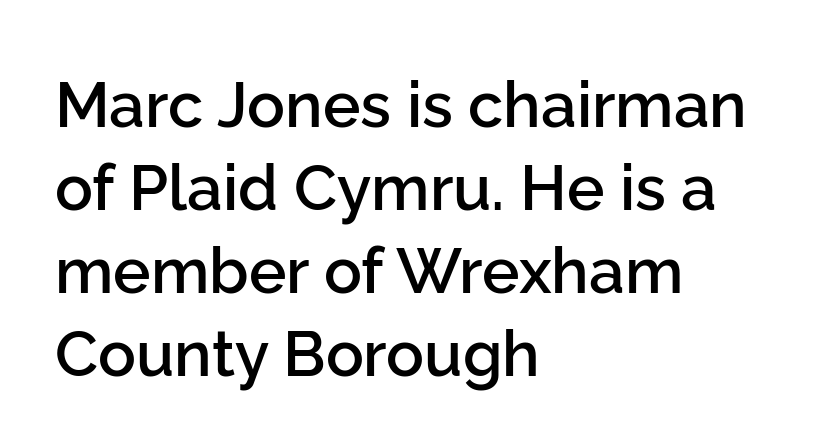
Rule under the text: the space is simply empty. The axis of the letterforms is exactly vertical. This sample is left-justified, so line endings fall wherever the words run out. The characters display no serif detailing; their extremities are plain.
